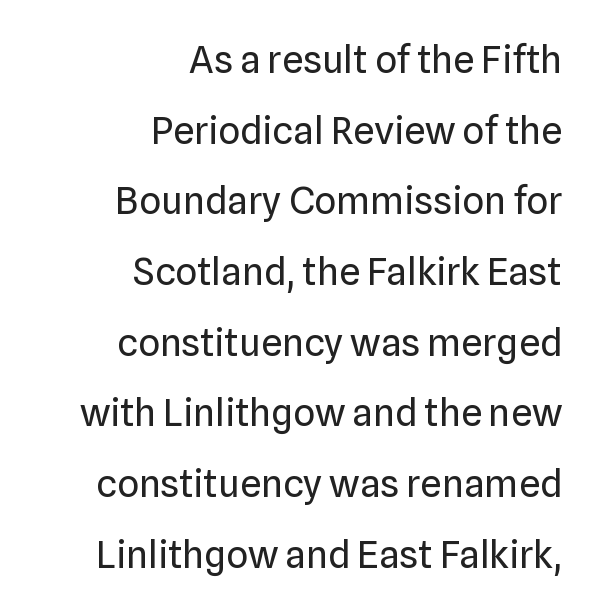
The image shows 38 px regular-weight sans-serif type, upright; set right-aligned, line spacing 1.86x, normal letter spacing, not underlined; low stroke contrast and a medium x-height.
